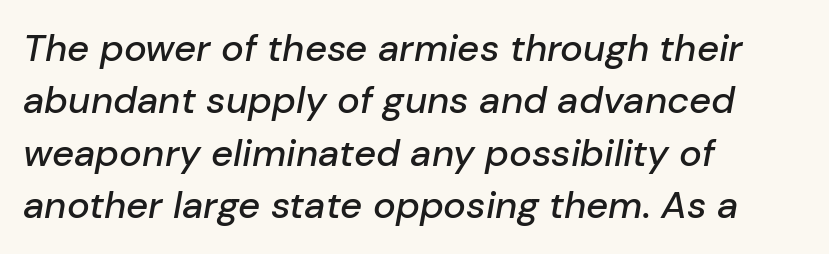
Glyph-to-glyph distance matches everyday printed text. Regarding leading, the lines here are spaced in the standard way. Just letters on the line, the space beneath them empty. Yep, that's italic — everything's leaning. A student would call this left alignment; a typographer would say flush left, rag right.
